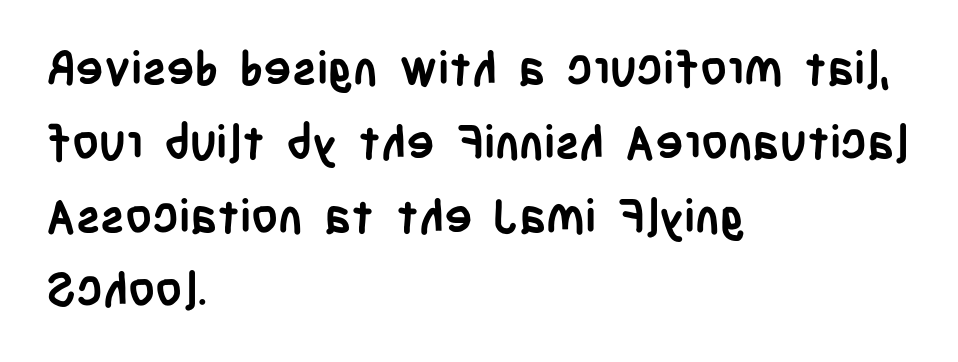
The image shows 47 px semibold, condensed sans-serif type, upright; set left-aligned, normal line spacing (1.57x), normal letter spacing, not underlined; low stroke contrast and a large x-height.
